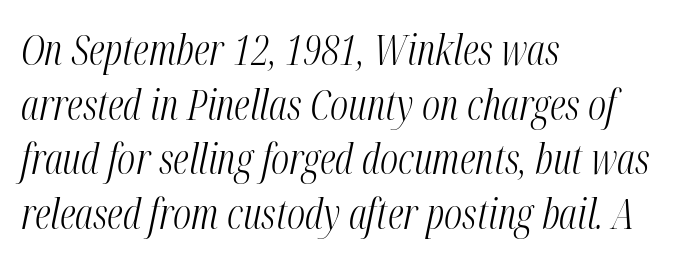
{"italic": "yes", "lean": "right", "slant_degrees": 12, "bold": "no", "weight": "light", "width": "condensed", "stroke_contrast": "medium", "x_height": "medium", "monospaced": "no", "underline": "no", "align": "left", "line_spacing": "normal", "line_spacing_ratio": 1.33, "letter_spacing": "normal", "letter_spacing_em": 0.0, "glyph_px": 41}
